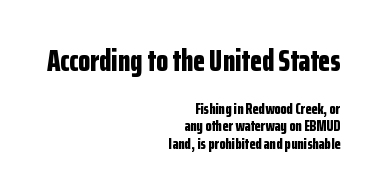
These lines keep a tight, regular rhythm from letter to letter. All the whitespace from short lines collects on the left. The first block has been scaled up relative to the second. I'd describe the lettering as bold — thick and assertive.
